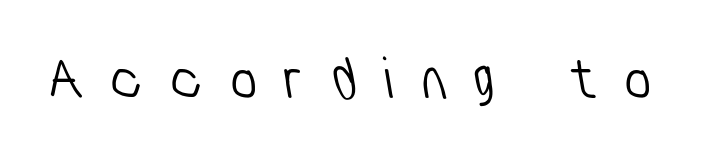
The image shows 61 px light, condensed sans-serif type; set unusually wide letter spacing (+0.44 em), not underlined; low stroke contrast and a medium x-height.
